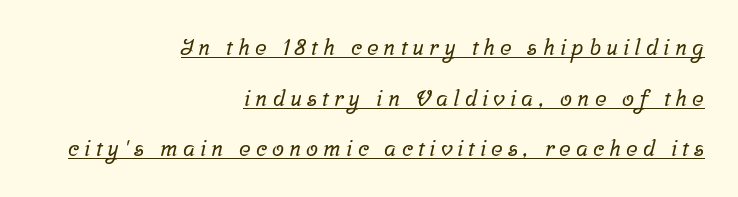
Caption: lettering with a line underneath. Leading: increased. The tracking jumps out immediately: characters are airy and widely separated. Is the block centered? No — it sits flush against the right margin.
